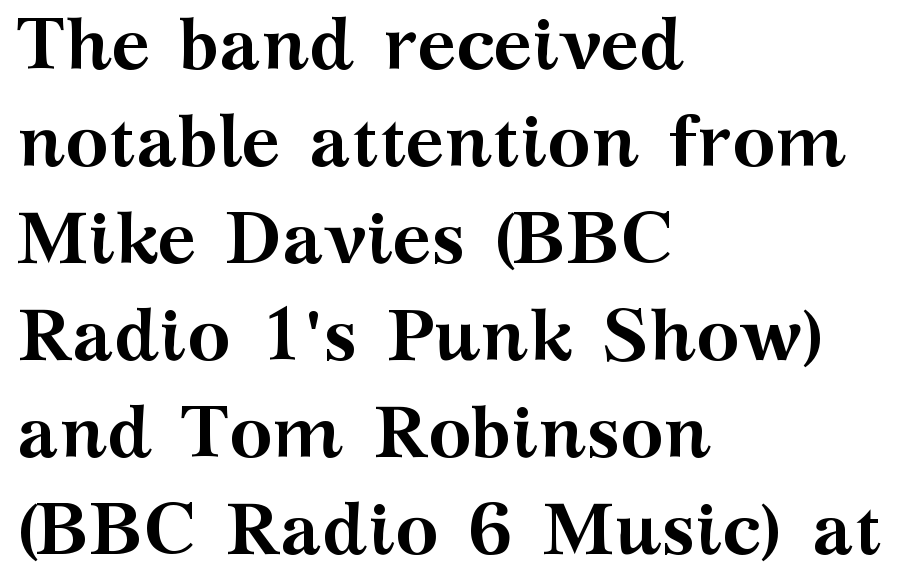
The image shows 73 px semibold, wide serif type, upright; set left-aligned, normal line spacing (1.33x), normal letter spacing, not underlined; medium stroke contrast and a medium x-height.
